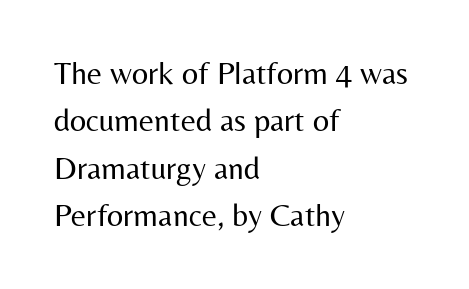
The image shows 32 px regular-weight sans-serif type, upright; set left-aligned, normal line spacing (1.48x), normal letter spacing, not underlined; medium stroke contrast and a medium x-height.
